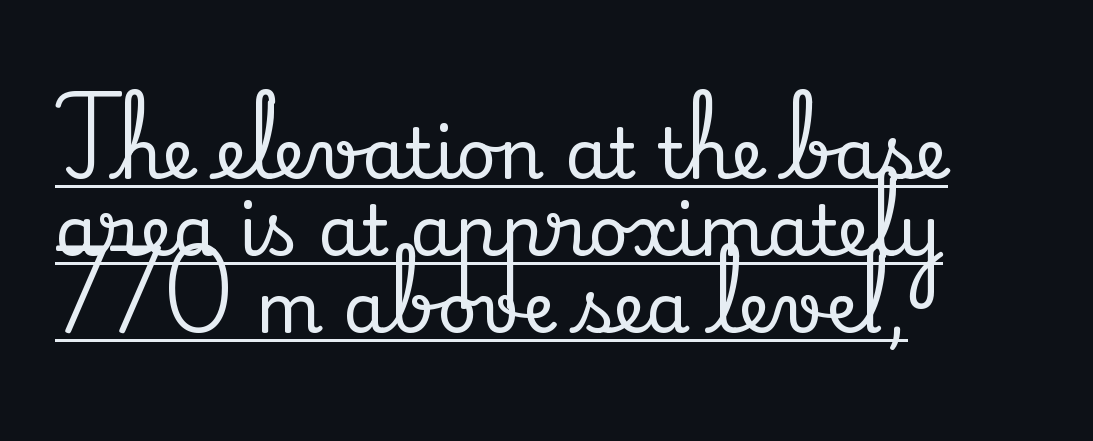
Q: Is the text italic (slanted)? A: No, it is upright.
Q: Is the typeface a serif or a sans-serif typeface? A: Serif.
Q: Is the text underlined? A: Yes.
Q: How is the paragraph aligned? A: Left-aligned.
Q: Is the spacing between letters normal or unusually wide? A: Normal.
Q: Is the spacing between lines tight, normal or loose? A: Tight.
Q: Width (condensed, normal, or wide)? A: Normal.
Q: Stroke contrast? A: Medium.
Q: x-height? A: Small.
Q: Monospaced? A: No.
